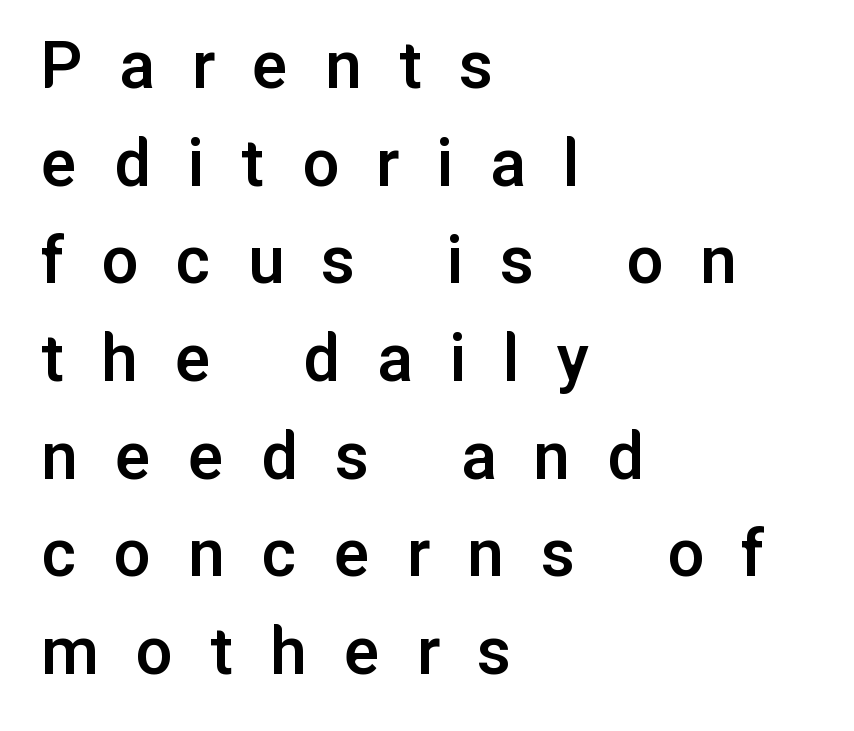
Each letter keeps its own natural width here, so spacing adapts to shape. In CSS terms this would be text-align: left. Its strokes are somewhat broadened, the hallmark of semibold type. Upright lettering throughout.
